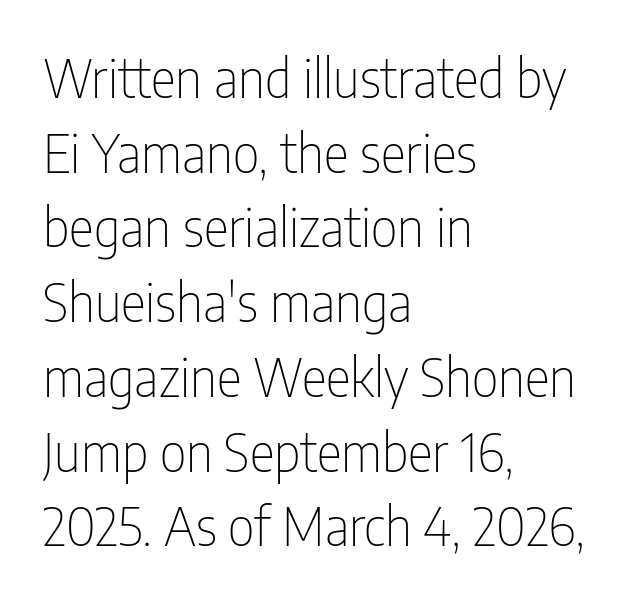
Q: Is the text bold? A: No.
Q: Is the text italic (slanted)? A: No, it is upright.
Q: Is the typeface a serif or a sans-serif typeface? A: Sans-serif.
Q: Is the text underlined? A: No.
Q: How is the paragraph aligned? A: Left-aligned.
Q: Is the spacing between letters normal or unusually wide? A: Normal.
Q: Is the spacing between lines tight, normal or loose? A: Normal.
Q: Width (condensed, normal, or wide)? A: Condensed.
Q: Stroke contrast? A: Low.
Q: x-height? A: Medium.
Q: Monospaced? A: No.
